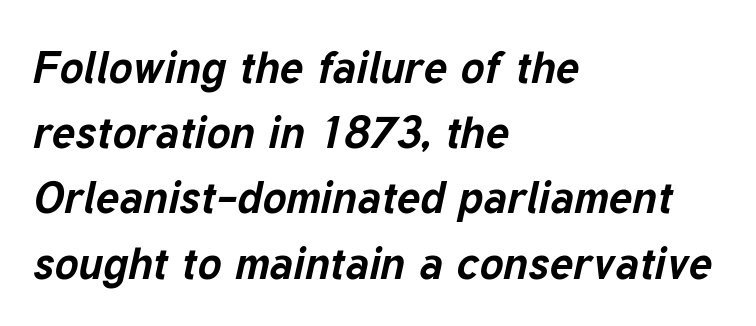
This sample uses an oblique cut, with every glyph tilted off the vertical. The face used here is rendered with its standard letterfit. Look at the stroke-to-counter ratio: heavy, a bold. The space directly below the letters is spotless. Looks like regular typesetting: each glyph gets only the width it needs. The rows are spaced the way most documents space them.
